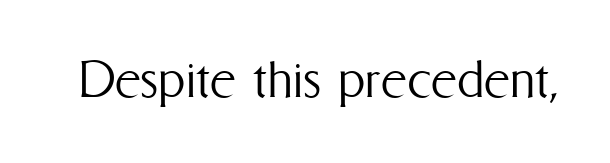
Q: Is the text bold? A: No.
Q: Is the text italic (slanted)? A: No, it is upright.
Q: Is the text underlined? A: No.
Q: Is the spacing between letters normal or unusually wide? A: Normal.
Q: Width (condensed, normal, or wide)? A: Condensed.
Q: Stroke contrast? A: Medium.
Q: x-height? A: Medium.
Q: Monospaced? A: No.
